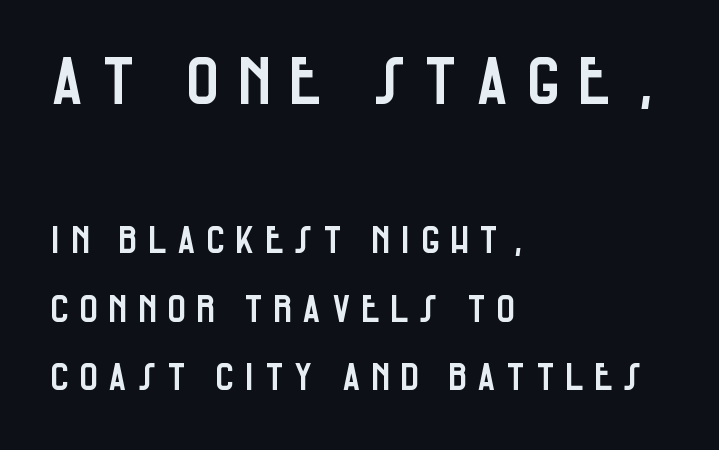
{"serif": "no", "italic": "no", "width": "condensed", "stroke_contrast": "low", "x_height": "large", "monospaced": "no", "underline": "no", "align": "left", "line_spacing_ratio": 1.85, "letter_spacing": "wide", "letter_spacing_em": 0.23, "larger_block": "first", "size_ratio": 1.76, "glyph_px": 65}
